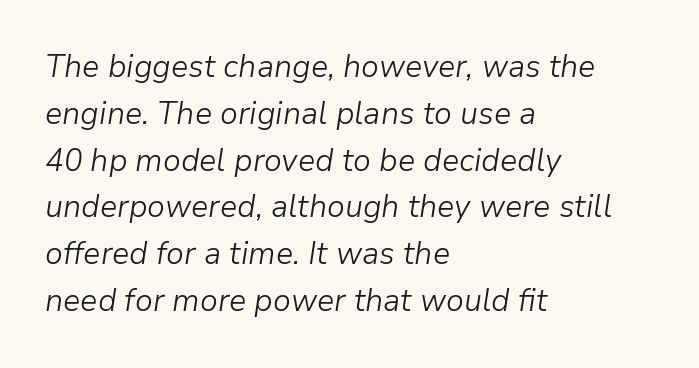
Q: Is the text bold? A: No.
Q: Is the text italic (slanted)? A: Yes, it leans right by about 9 degrees.
Q: Is the text underlined? A: No.
Q: How is the paragraph aligned? A: Left-aligned.
Q: Is the spacing between letters normal or unusually wide? A: Normal.
Q: Is the spacing between lines tight, normal or loose? A: Normal.
Q: Width (condensed, normal, or wide)? A: Normal.
Q: Stroke contrast? A: Low.
Q: x-height? A: Medium.
Q: Monospaced? A: No.
